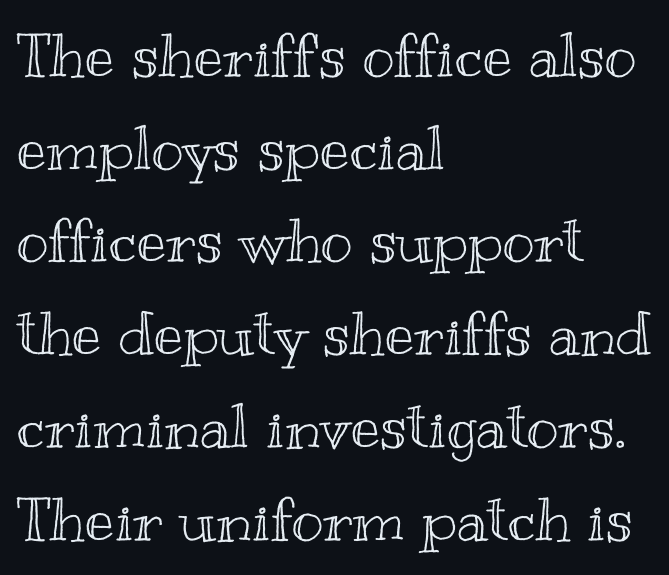
Q: Is the text italic (slanted)? A: No, it is upright.
Q: Is the text underlined? A: No.
Q: How is the paragraph aligned? A: Left-aligned.
Q: Is the spacing between letters normal or unusually wide? A: Normal.
Q: Is the spacing between lines tight, normal or loose? A: Normal.
Q: Width (condensed, normal, or wide)? A: Wide.
Q: x-height? A: Small.
Q: Monospaced? A: No.
